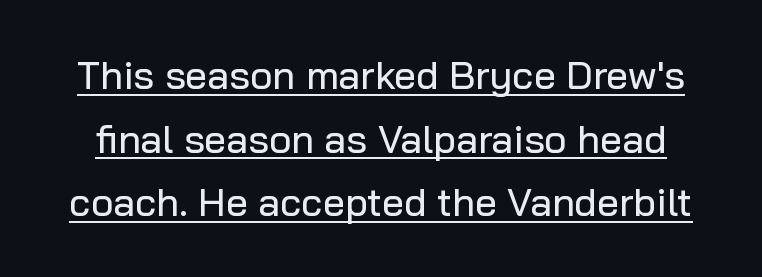
The image shows 39 px sans-serif type, upright; set normal line spacing (1.63x), normal letter spacing, underlined; low stroke contrast and a medium x-height.
